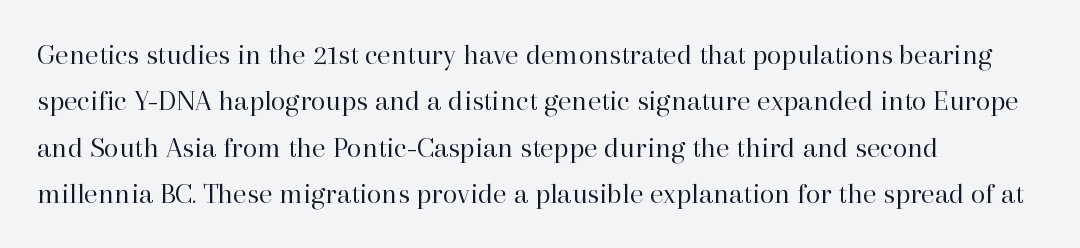
Quick note: underline off. This sample uses plain, unmodified letter spacing. Compared with a typical body face, this is equally light or lighter still. Leading matches the norm, producing a regular column. The letters stand straight up with perfectly vertical stems. Stroke terminals: seriffed.
